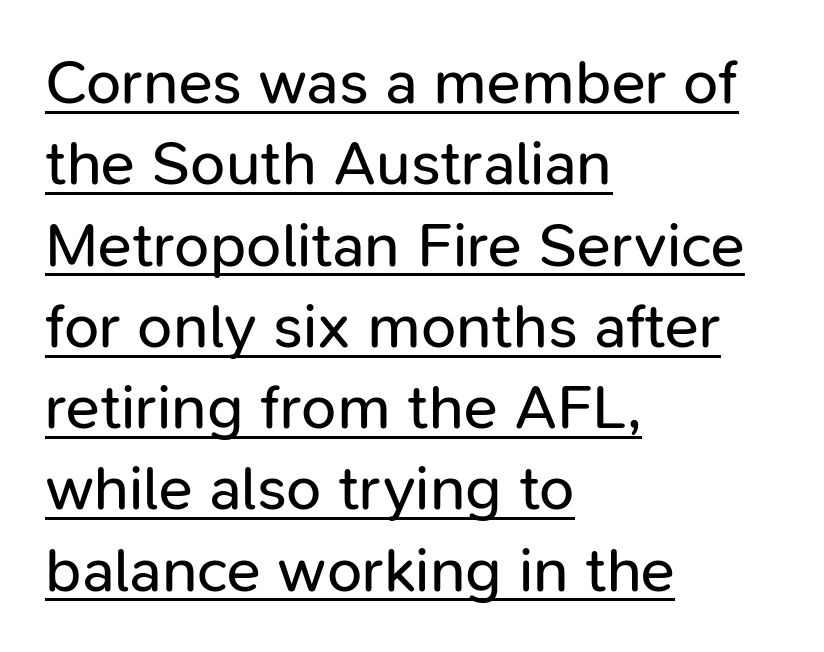
The image shows 63 px regular-weight sans-serif type, upright; set left-aligned, normal line spacing (1.29x), normal letter spacing, underlined; low stroke contrast and a medium x-height.
